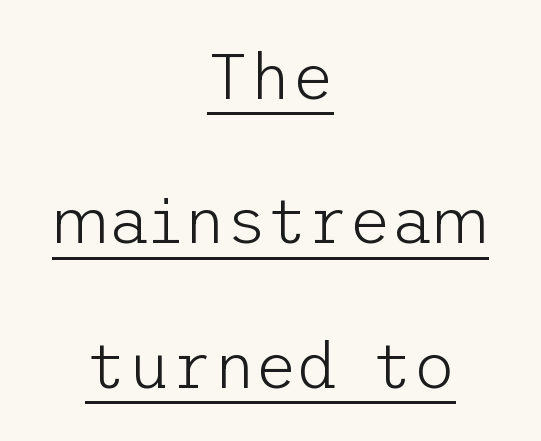
Q: Is the text bold? A: No.
Q: Is the text italic (slanted)? A: No, it is upright.
Q: Is the typeface a serif or a sans-serif typeface? A: Sans-serif.
Q: Is the text underlined? A: Yes.
Q: How is the paragraph aligned? A: Centered.
Q: Is the spacing between letters normal or unusually wide? A: Normal.
Q: Is the spacing between lines tight, normal or loose? A: Loose.
Q: Width (condensed, normal, or wide)? A: Normal.
Q: Stroke contrast? A: Low.
Q: x-height? A: Medium.
